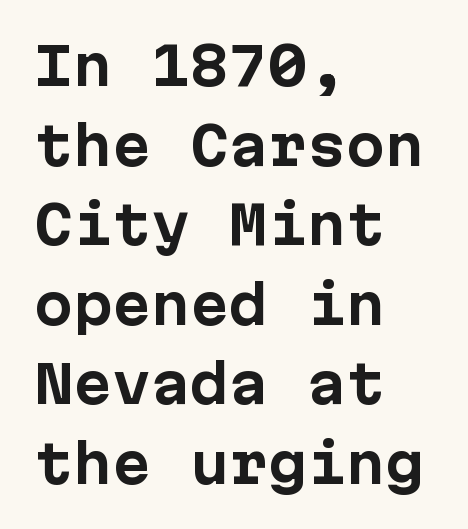
The image shows 52 px bold sans-serif type, upright; set left-aligned, normal line spacing (1.53x), normal letter spacing, not underlined; low stroke contrast and a medium x-height.
